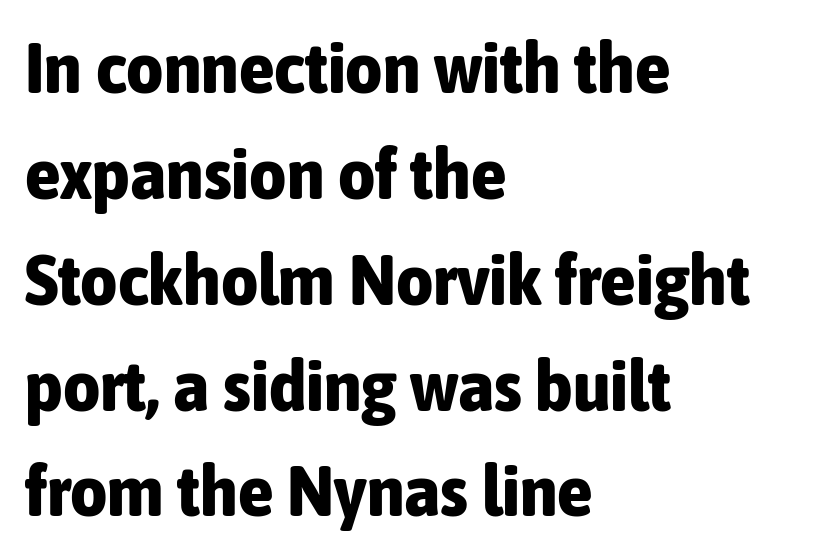
Q: Is the text bold? A: Yes.
Q: Is the text italic (slanted)? A: No, it is upright.
Q: Is the typeface a serif or a sans-serif typeface? A: Sans-serif.
Q: Is the text underlined? A: No.
Q: How is the paragraph aligned? A: Left-aligned.
Q: Is the spacing between letters normal or unusually wide? A: Normal.
Q: Is the spacing between lines tight, normal or loose? A: Normal.
Q: Width (condensed, normal, or wide)? A: Condensed.
Q: Stroke contrast? A: Low.
Q: x-height? A: Medium.
Q: Monospaced? A: No.
